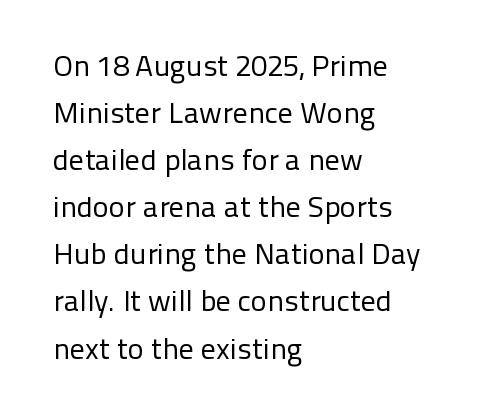
Spacing between characters is what you'd get straight out of the box. Underlining? Definitely not there. Line beginnings align vertically; line endings do not. Posture: straight, roman, zero tilt.
